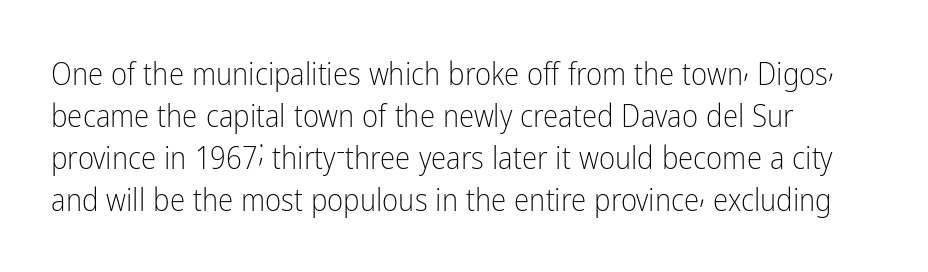
The image shows 31 px light, condensed sans-serif type, upright; set left-aligned, normal line spacing (1.35x), normal letter spacing, not underlined; low stroke contrast and a medium x-height.
